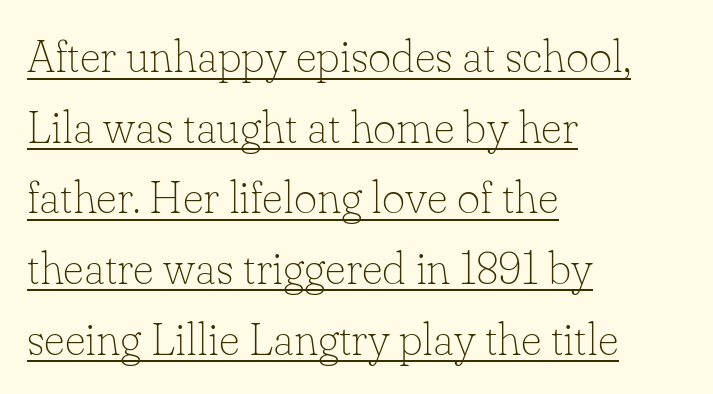
Q: Is the text bold? A: No.
Q: Is the text italic (slanted)? A: No, it is upright.
Q: Is the typeface a serif or a sans-serif typeface? A: Serif.
Q: Is the text underlined? A: Yes.
Q: How is the paragraph aligned? A: Left-aligned.
Q: Is the spacing between letters normal or unusually wide? A: Normal.
Q: Is the spacing between lines tight, normal or loose? A: Normal.
Q: Width (condensed, normal, or wide)? A: Normal.
Q: Stroke contrast? A: Low.
Q: x-height? A: Small.
Q: Monospaced? A: No.
